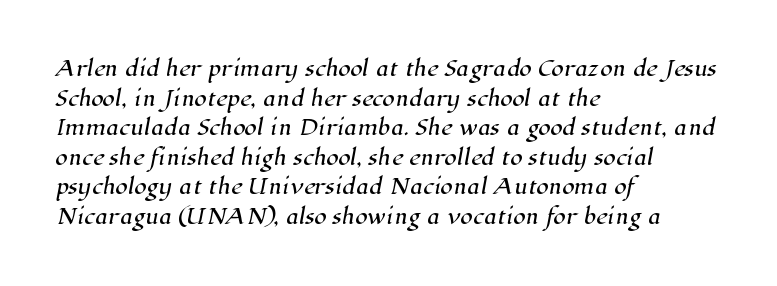
The image shows 20 px text type; set left-aligned, normal line spacing (1.48x), normal letter spacing, not underlined.
